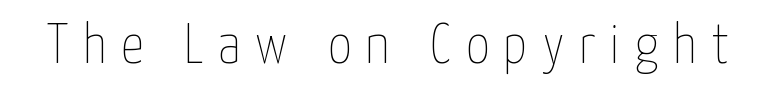
{"italic": "no", "bold": "no", "weight": "thin", "width": "condensed", "stroke_contrast": "low", "x_height": "medium", "monospaced": "no", "underline": "no", "letter_spacing": "wide", "letter_spacing_em": 0.26, "glyph_px": 57}
